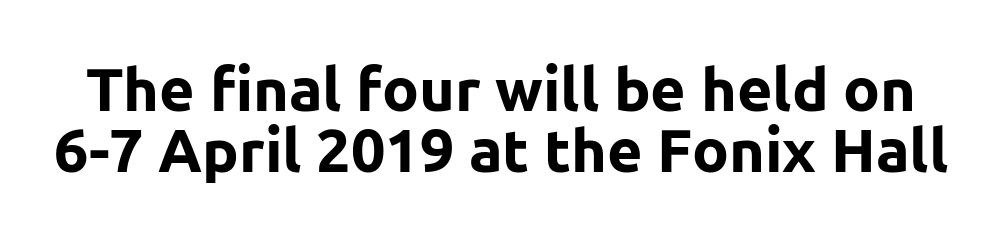
The image shows 61 px bold sans-serif type, upright; set tight line spacing (1.0x), normal letter spacing, not underlined; low stroke contrast and a medium x-height.
